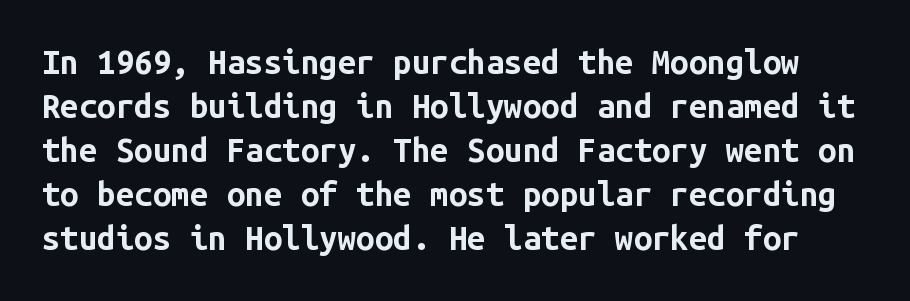
Are there feet on the stems? There aren't — it's a sans. Fixed-width glyphs throughout — classic coding-font behaviour. Posture: straight, roman, zero tilt. Beneath every word, the page is bare. You could call the tracking neutral — neither tight nor loose. Vertically, the passage feels balanced, rows spaced as you'd expect.
